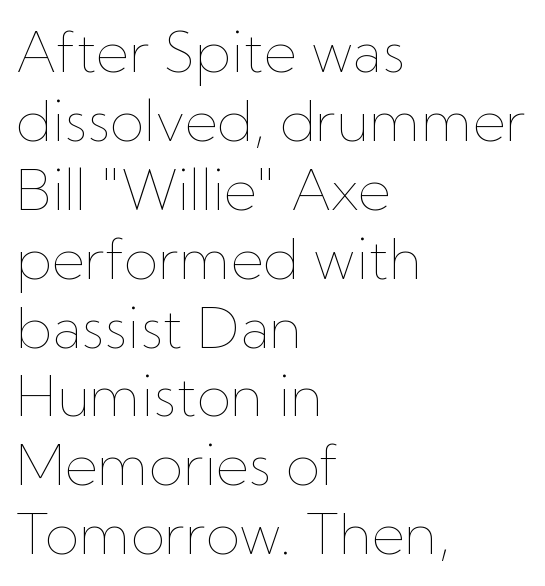
{"italic": "no", "bold": "no", "weight": "thin", "width": "normal", "stroke_contrast": "low", "x_height": "medium", "monospaced": "no", "underline": "no", "align": "left", "line_spacing_ratio": 1.23, "letter_spacing": "normal", "letter_spacing_em": 0.0, "glyph_px": 56}
